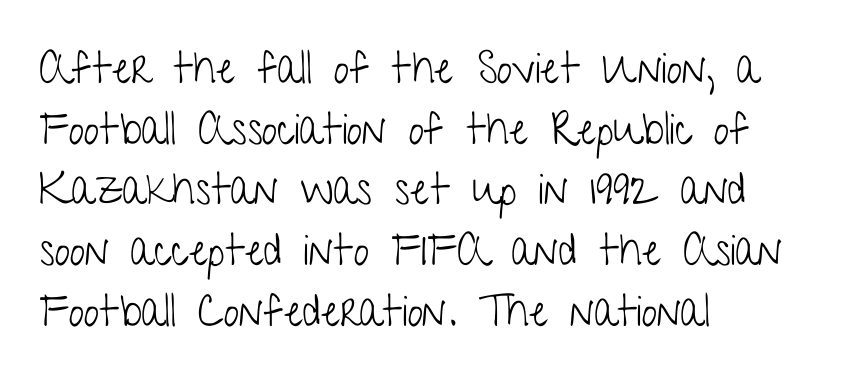
Weight class: somewhere from thin through regular. Students, observe: this is what conventionally led text looks like. Is this a sans? Yes — the strokes have no serifs. Horizontal alignment here is leftward, the default for most running prose. The lettering holds an erect, upright posture throughout.
